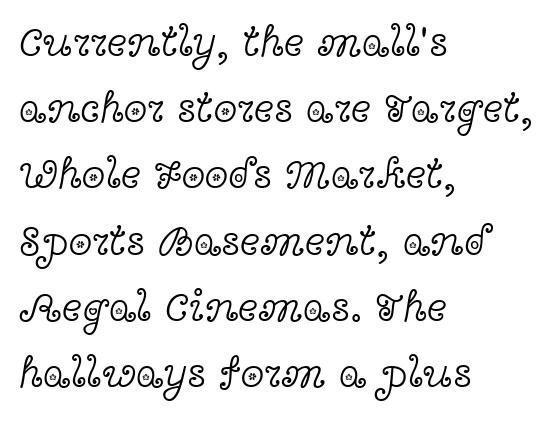
The image shows 43 px light, wide serif type; set left-aligned, normal line spacing (1.54x), normal letter spacing, not underlined; a medium x-height.
